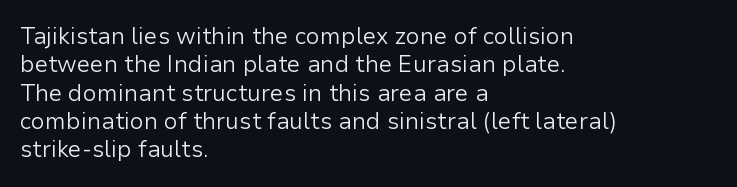
The image shows 23 px text type, upright; set left-aligned, line spacing 1.23x, normal letter spacing, not underlined.
